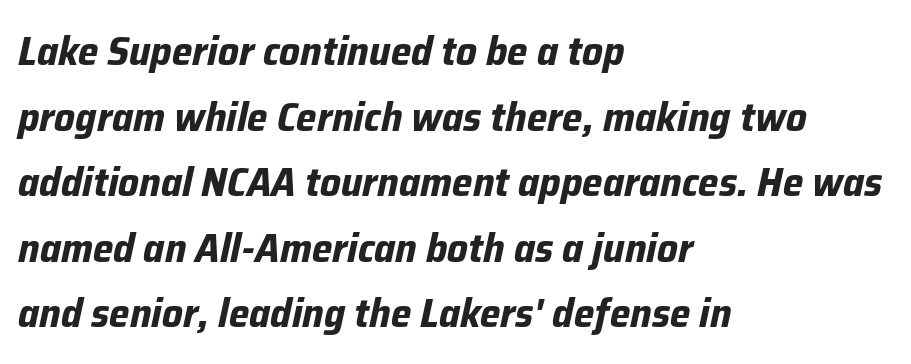
The space directly below the letters is spotless. Proportional: the letters do not fall into vertical columns. How heavy is the stroke? Heavy — this is a bold. Does the lettering tilt? It does — this is italic.
